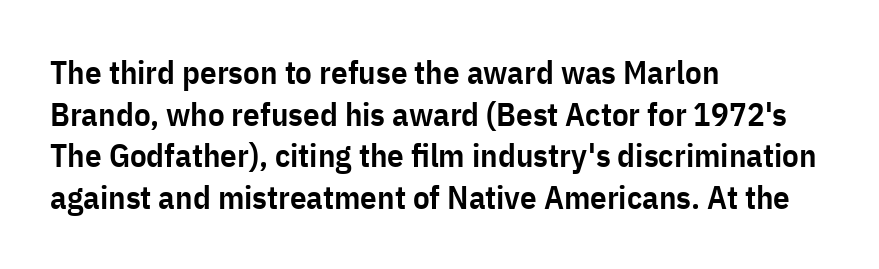
Words float on clear page, feet unadorned. Posture: upright roman. Standard letterfit; no display-style spreading of the glyphs. Caption: multi-line text, flush left, ragged right. Spacing verdict: proportional, widths tailored to each character. Students, observe: this is what conventionally led text looks like.
